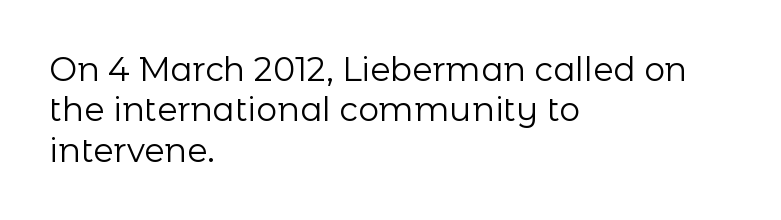
Decoration check: the copy has no underline. Note: no serifs on the glyphs. Notice how the stems are strictly vertical — no italics here. Reading down the block, your eye returns to a fixed left position each line.
